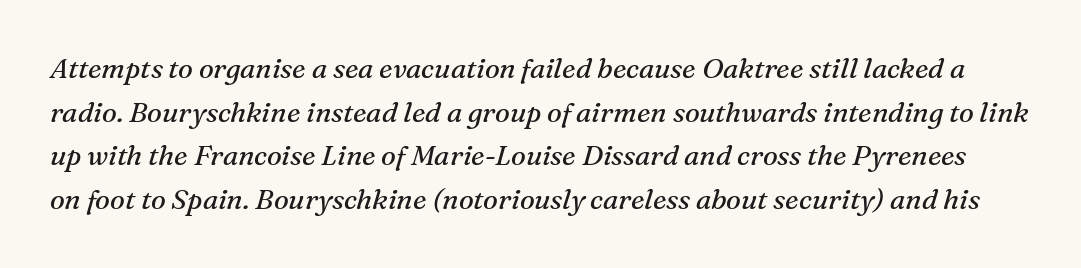
The image shows 28 px regular-weight serif type, italic (leaning right); set normal line spacing (1.56x), normal letter spacing, not underlined; medium stroke contrast and a medium x-height.
